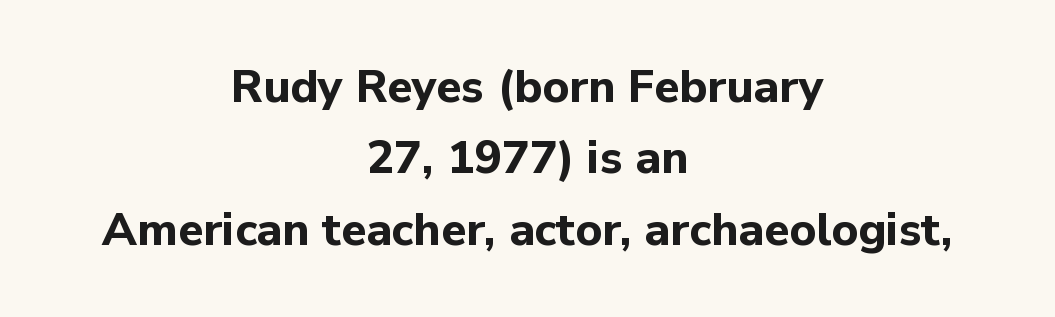
Q: Is the text bold? A: Yes.
Q: Is the text italic (slanted)? A: No, it is upright.
Q: Is the typeface a serif or a sans-serif typeface? A: Sans-serif.
Q: Is the text underlined? A: No.
Q: How is the paragraph aligned? A: Centered.
Q: Is the spacing between letters normal or unusually wide? A: Normal.
Q: Is the spacing between lines tight, normal or loose? A: Normal.
Q: Width (condensed, normal, or wide)? A: Normal.
Q: Stroke contrast? A: Low.
Q: x-height? A: Medium.
Q: Monospaced? A: No.
